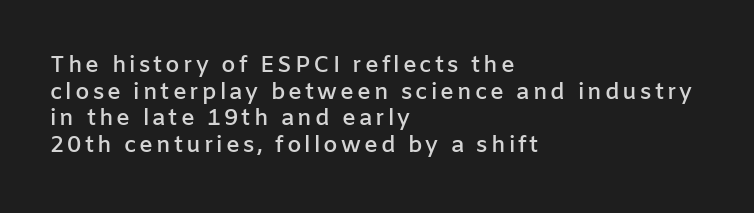
{"italic": "no", "bold": "semi", "underline": "no", "align": "left", "line_spacing_ratio": 1.16, "glyph_px": 23}
